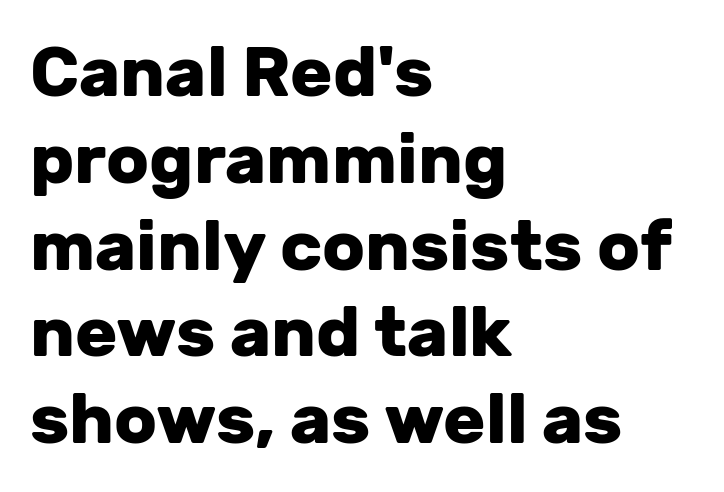
Q: Is the text bold? A: Yes.
Q: Is the text italic (slanted)? A: No, it is upright.
Q: Is the typeface a serif or a sans-serif typeface? A: Sans-serif.
Q: Is the text underlined? A: No.
Q: How is the paragraph aligned? A: Left-aligned.
Q: Is the spacing between letters normal or unusually wide? A: Normal.
Q: Width (condensed, normal, or wide)? A: Normal.
Q: Stroke contrast? A: Low.
Q: x-height? A: Medium.
Q: Monospaced? A: No.
